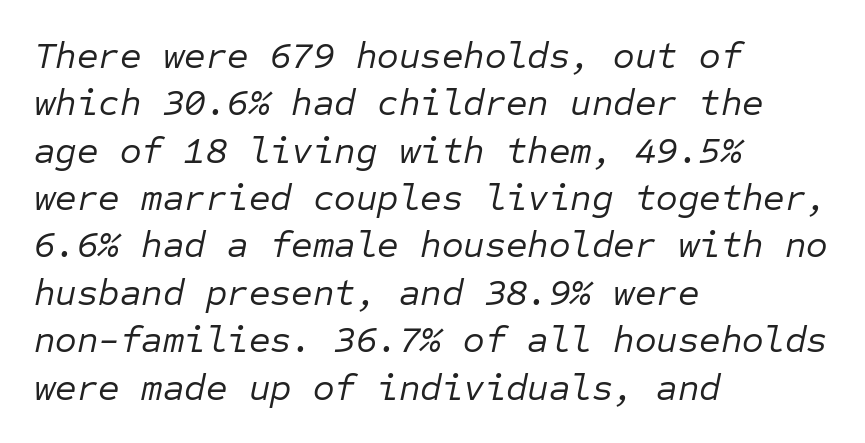
{"italic": "yes", "lean": "right", "slant_degrees": 12, "bold": "no", "weight": "regular", "width": "normal", "stroke_contrast": "low", "x_height": "medium", "monospaced": "yes", "underline": "no", "align": "left", "line_spacing": "normal", "line_spacing_ratio": 1.28, "letter_spacing": "normal", "letter_spacing_em": 0.0, "glyph_px": 37}
